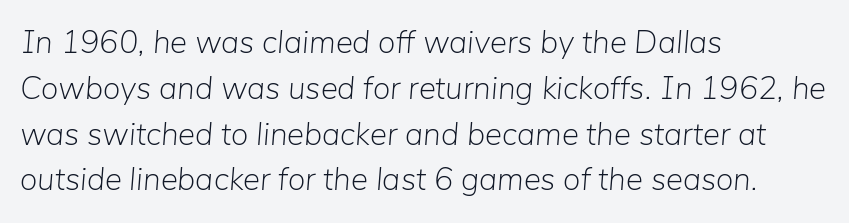
Q: Is the text bold? A: No.
Q: Is the text italic (slanted)? A: Yes, it leans right by about 5 degrees.
Q: Is the text underlined? A: No.
Q: How is the paragraph aligned? A: Left-aligned.
Q: Is the spacing between letters normal or unusually wide? A: Normal.
Q: Is the spacing between lines tight, normal or loose? A: Normal.
Q: Width (condensed, normal, or wide)? A: Normal.
Q: Stroke contrast? A: Low.
Q: x-height? A: Medium.
Q: Monospaced? A: No.
